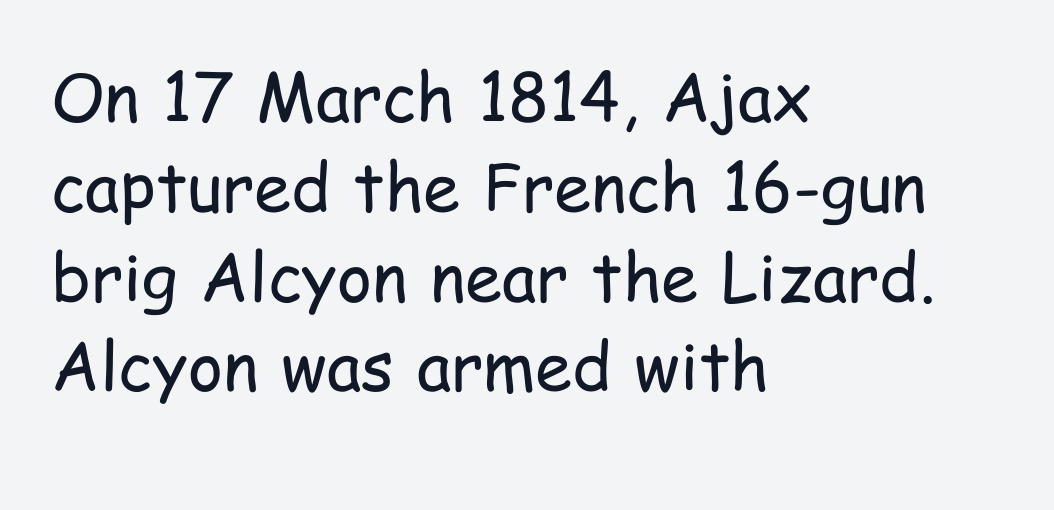
If you drew a ruler down the left edge, every line would touch it. Spacing verdict: proportional, widths tailored to each character. Quick note: not italic, upright. This is not heavy type; no bold has been used.
